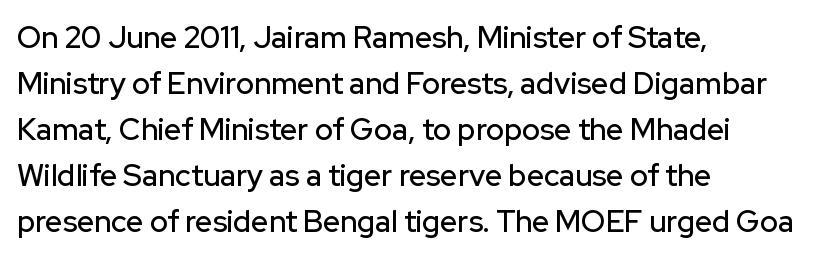
Casual observation: everything's shoved over to the left. Whoever set this chose a conventional vertical rhythm. Unlike italic type, these characters show no tilt at all. Compared with typical body copy, the letter spacing here is the same. The baseline area is clear. Regarding serifs, this sample does without them.
